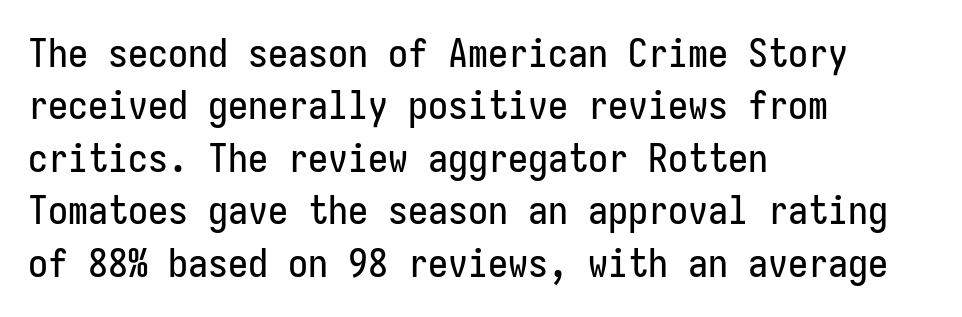
What stands out about the letter spacing? Nothing — it is the standard amount. It's the straight-up-and-down kind of type. These lines are set flush left with a ragged right edge. Are there feet on the stems? There aren't — it's a sans. Students, observe: this is what conventionally led text looks like.
